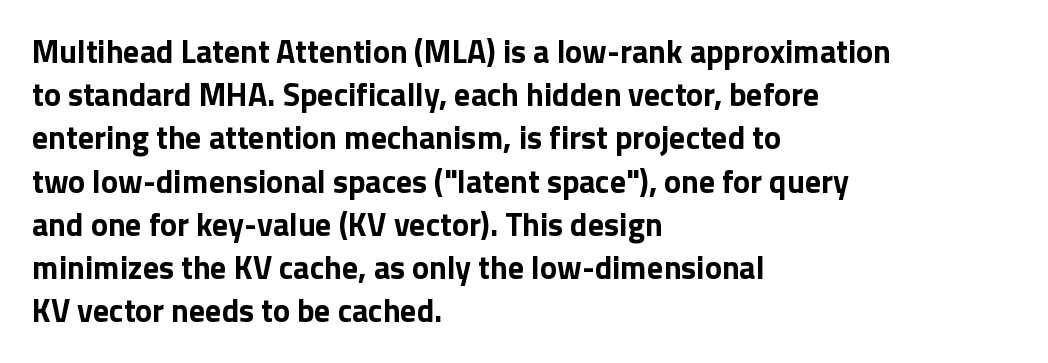
The image shows 32 px bold sans-serif type, upright; set left-aligned, normal line spacing (1.35x), normal letter spacing, not underlined; low stroke contrast and a medium x-height.
